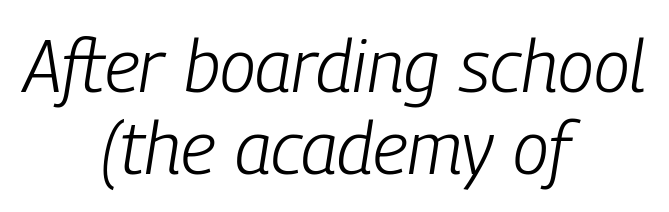
The image shows 73 px light, condensed type, italic (leaning right); set centered, tight line spacing (1.12x), normal letter spacing, not underlined; low stroke contrast and a medium x-height.
